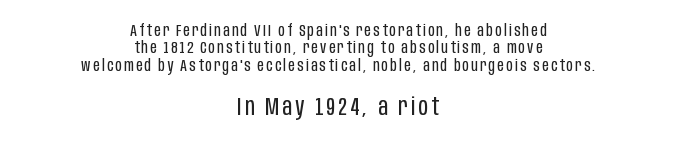
Q: Is the text bold? A: No.
Q: Is the text italic (slanted)? A: No, it is upright.
Q: Is the text underlined? A: No.
Q: How is the paragraph aligned? A: Centered.
Q: Is the spacing between lines tight, normal or loose? A: Tight.
Q: Which block of text is set in a larger size, the first (top) or the second (bottom)? A: The second (bottom) one.
